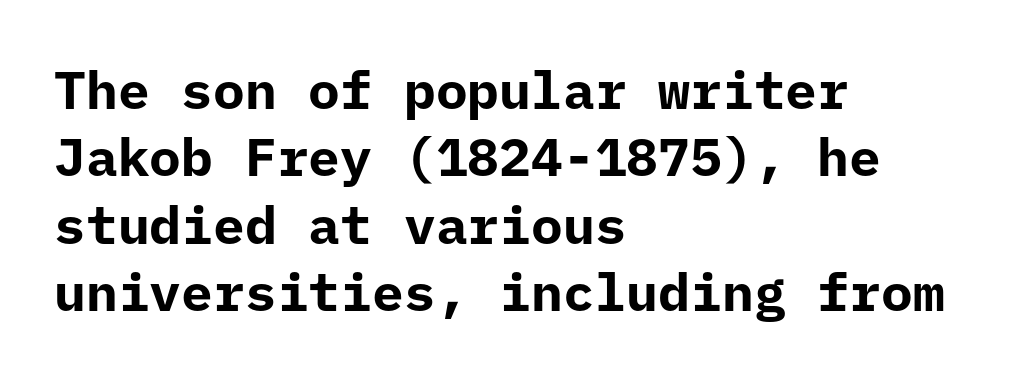
Q: Is the text bold? A: Yes.
Q: Is the text italic (slanted)? A: No, it is upright.
Q: Is the typeface a serif or a sans-serif typeface? A: Sans-serif.
Q: Is the text underlined? A: No.
Q: How is the paragraph aligned? A: Left-aligned.
Q: Is the spacing between letters normal or unusually wide? A: Normal.
Q: Is the spacing between lines tight, normal or loose? A: Normal.
Q: Width (condensed, normal, or wide)? A: Normal.
Q: Stroke contrast? A: Low.
Q: x-height? A: Medium.
Q: Monospaced? A: Yes.
